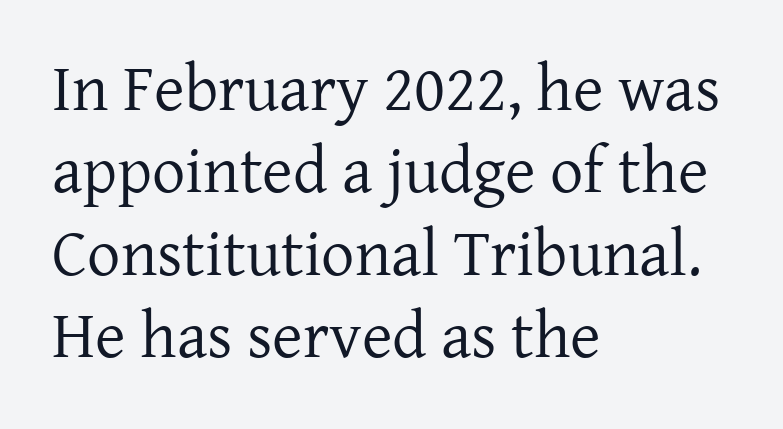
A typesetter would call this leading conventional body-copy spacing. No extra tracking has been applied to these lines. The foot of each line stays bare and open. Summary of weight: not heavy and not bold. The face used here is seriffed, in the tradition of book romans.
